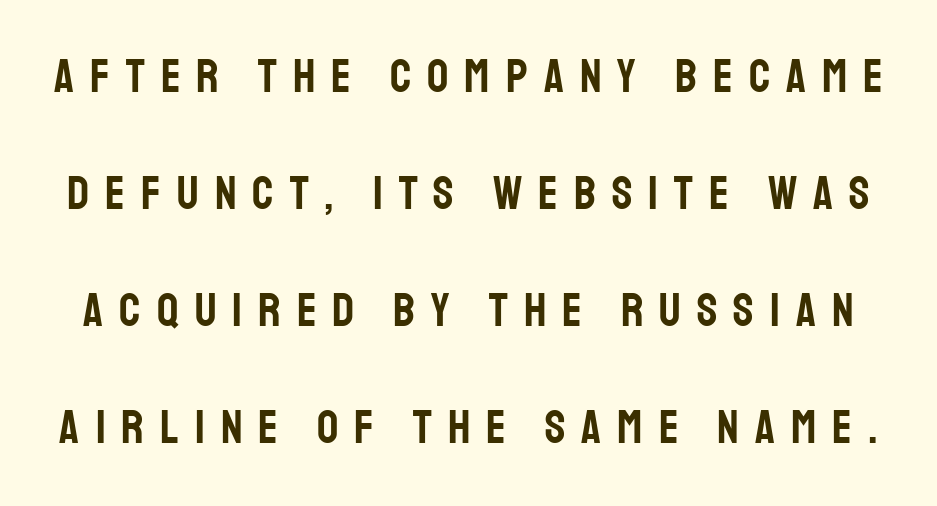
Q: Is the text italic (slanted)? A: No, it is upright.
Q: Is the typeface a serif or a sans-serif typeface? A: Sans-serif.
Q: Is the text underlined? A: No.
Q: Is the spacing between letters normal or unusually wide? A: Unusually wide.
Q: Is the spacing between lines tight, normal or loose? A: Loose.
Q: Width (condensed, normal, or wide)? A: Condensed.
Q: Stroke contrast? A: Low.
Q: x-height? A: Large.
Q: Monospaced? A: No.
